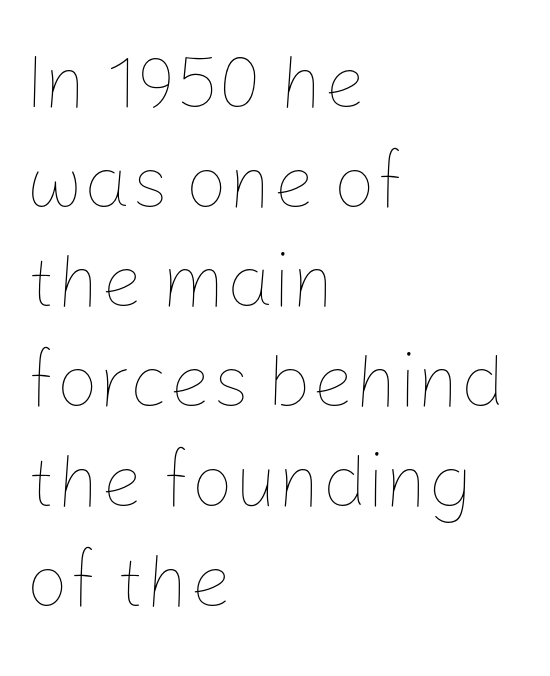
The face looks like a standard text weight, possibly lighter. The lines in this sample share a left origin and differ only in where they stop. You could call the tracking neutral — neither tight nor loose. Note the varied advance widths — an 'i' is clearly narrower than an 'm'. Style check: upright. What's the leading like? Ordinary, nothing unusual.
